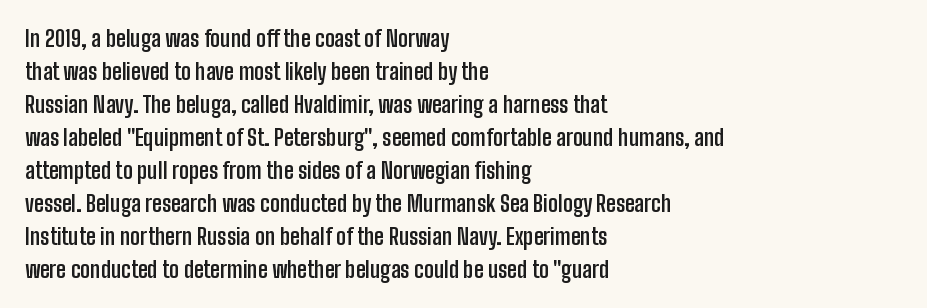
The image shows 22 px bold type, upright; set left-aligned, normal line spacing (1.5x), normal letter spacing, not underlined.
